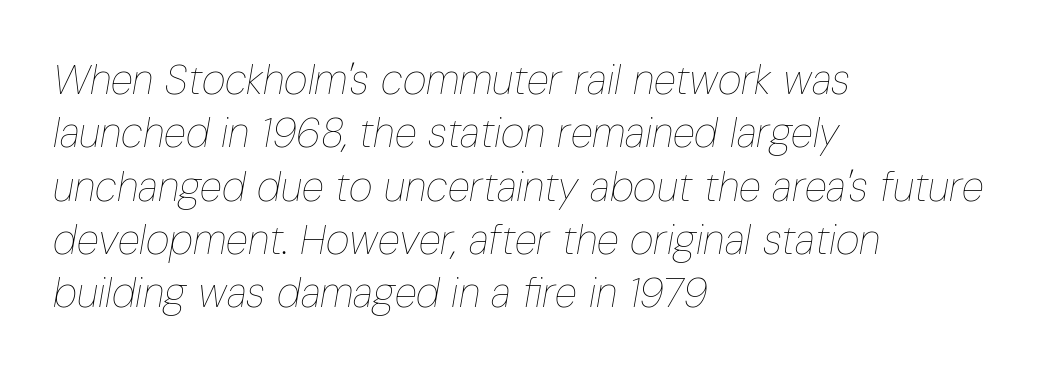
{"italic": "yes", "lean": "right", "slant_degrees": 10, "bold": "no", "weight": "thin", "width": "condensed", "stroke_contrast": "low", "x_height": "medium", "monospaced": "no", "underline": "no", "align": "left", "line_spacing": "normal", "line_spacing_ratio": 1.3, "letter_spacing": "normal", "letter_spacing_em": 0.0, "glyph_px": 41}
